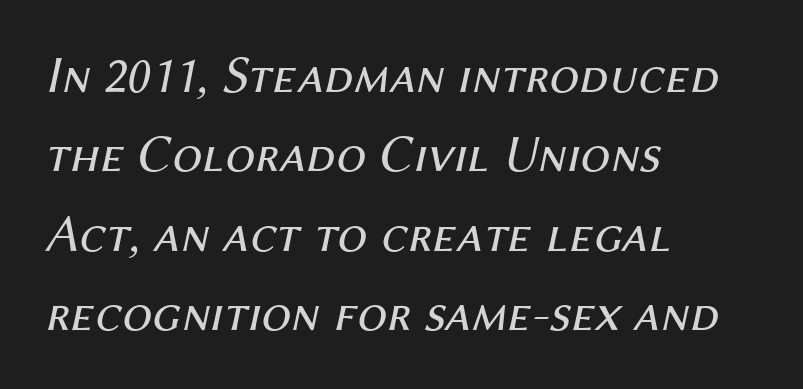
The image shows 53 px regular-weight type, italic (leaning right); set left-aligned, normal line spacing (1.5x), normal letter spacing, not underlined; medium stroke contrast and a medium x-height.
